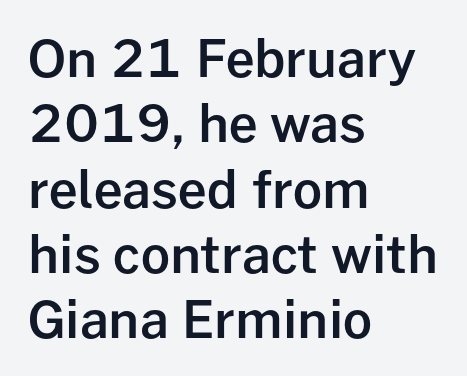
The image shows 51 px semibold sans-serif type, upright; set left-aligned, normal line spacing (1.28x), normal letter spacing, not underlined; low stroke contrast and a medium x-height.
